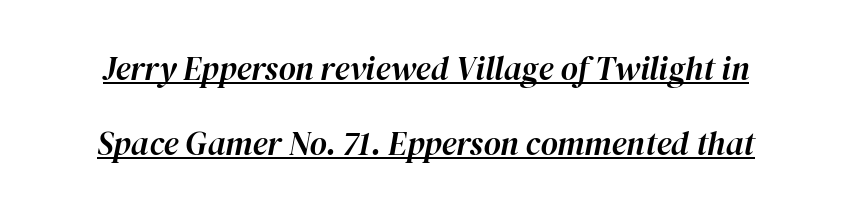
{"italic": "yes", "lean": "right", "slant_degrees": 12, "width": "normal", "stroke_contrast": "high", "x_height": "medium", "monospaced": "no", "underline": "yes", "line_spacing": "loose", "line_spacing_ratio": 2.26, "letter_spacing": "normal", "letter_spacing_em": 0.0, "glyph_px": 33}
